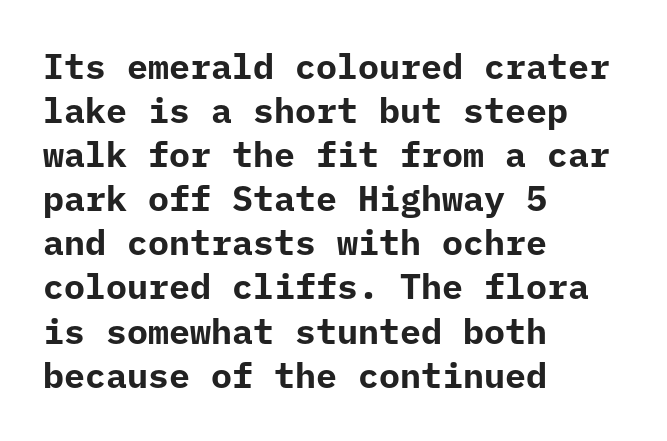
You could count columns in this text — the font is strictly monospaced. Descenders are the only things crossing below the line. Do the letters lean? They stand straight. Each glyph is drawn with heavy, bold strokes.
